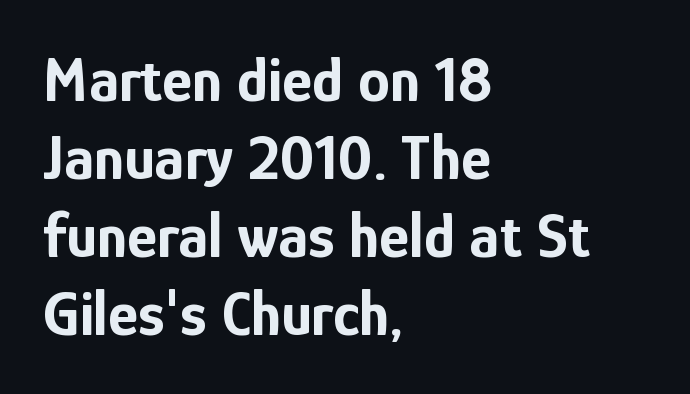
{"serif": "no", "italic": "no", "bold": "yes", "weight": "bold", "width": "condensed", "stroke_contrast": "low", "x_height": "medium", "monospaced": "no", "underline": "no", "align": "left", "line_spacing_ratio": 1.22, "letter_spacing": "normal", "letter_spacing_em": 0.0, "glyph_px": 64}
